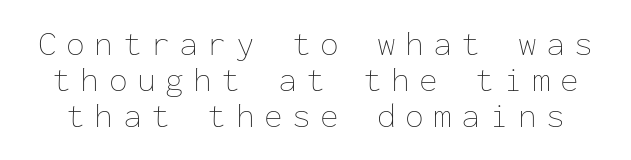
Q: Is the text bold? A: No.
Q: Is the text italic (slanted)? A: No, it is upright.
Q: Is the text underlined? A: No.
Q: Is the spacing between letters normal or unusually wide? A: Unusually wide.
Q: Is the spacing between lines tight, normal or loose? A: Tight.
Q: Width (condensed, normal, or wide)? A: Normal.
Q: Stroke contrast? A: Low.
Q: x-height? A: Medium.
Q: Monospaced? A: Yes.
